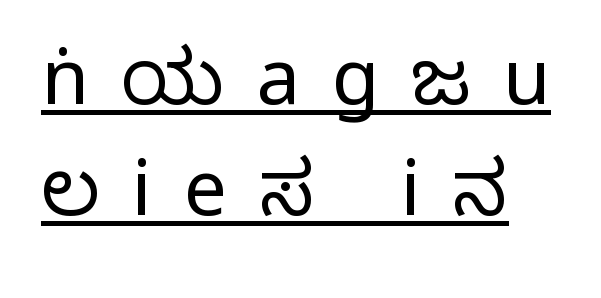
{"serif": "no", "italic": "no", "bold": "no", "weight": "light", "width": "normal", "stroke_contrast": "low", "x_height": "medium", "monospaced": "no", "underline": "yes", "line_spacing": "normal", "line_spacing_ratio": 1.44, "letter_spacing": "wide", "letter_spacing_em": 0.42, "glyph_px": 77}
